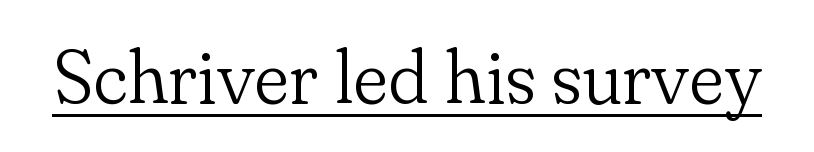
{"serif": "yes", "italic": "no", "bold": "no", "weight": "light", "width": "normal", "stroke_contrast": "low", "x_height": "small", "monospaced": "no", "underline": "yes", "letter_spacing": "normal", "letter_spacing_em": 0.0, "glyph_px": 75}
